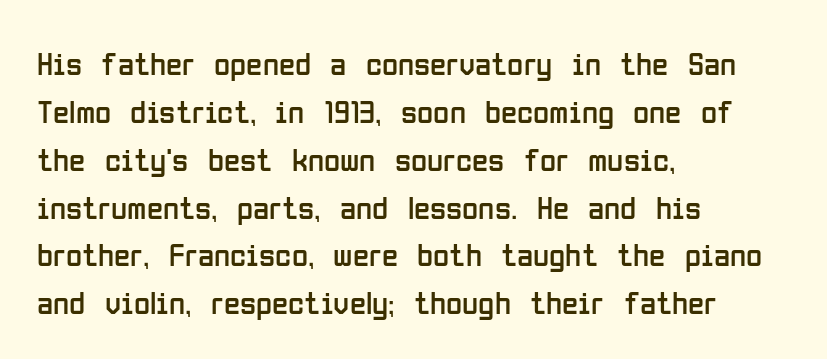
The image shows 33 px regular-weight, condensed sans-serif type, upright; set left-aligned, normal line spacing (1.45x), normal letter spacing, not underlined; low stroke contrast and a medium x-height.
